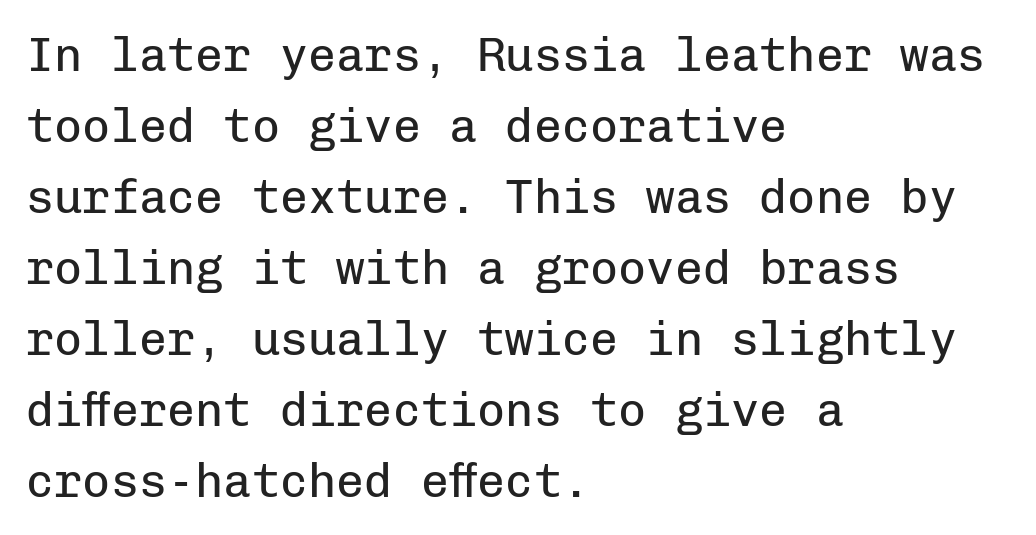
If you measured baseline to baseline, you'd find a middling distance. These lines are set flush left with a ragged right edge. Unmarked baselines from the first word to the last. Vertical stems look standard width or narrower in stroke. Short note: letters normally spaced. The designer went with a sans here, leaving each stem footless.
